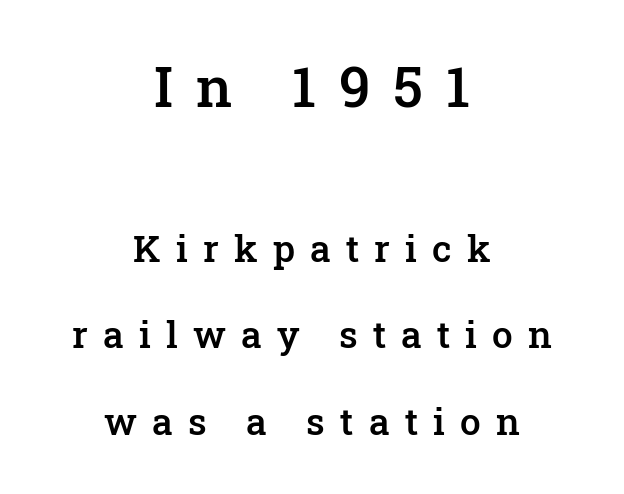
The image shows 56 px semibold serif type, upright; set centered, loose line spacing (2.33x), unusually wide letter spacing (+0.41 em), not underlined; the first (top) block is 1.51x larger; low stroke contrast and a medium x-height.
